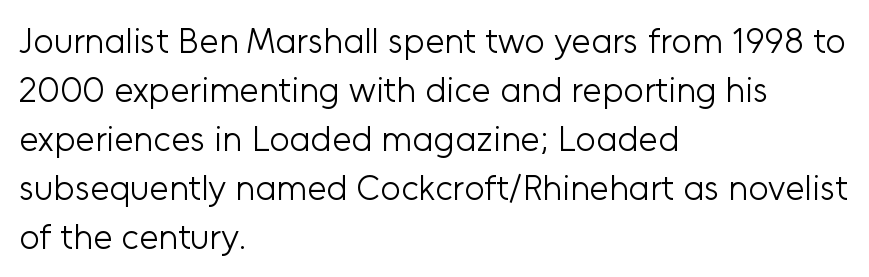
The image shows 35 px light sans-serif type, upright; set left-aligned, normal line spacing (1.4x), normal letter spacing, not underlined; low stroke contrast and a medium x-height.
